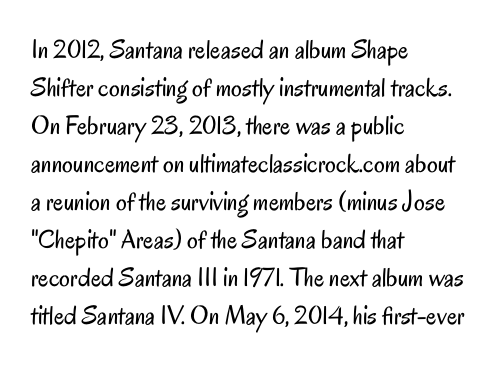
Q: Is the text bold? A: No.
Q: Is the text italic (slanted)? A: No, it is upright.
Q: Is the text underlined? A: No.
Q: How is the paragraph aligned? A: Left-aligned.
Q: Is the spacing between letters normal or unusually wide? A: Normal.
Q: Is the spacing between lines tight, normal or loose? A: Normal.
